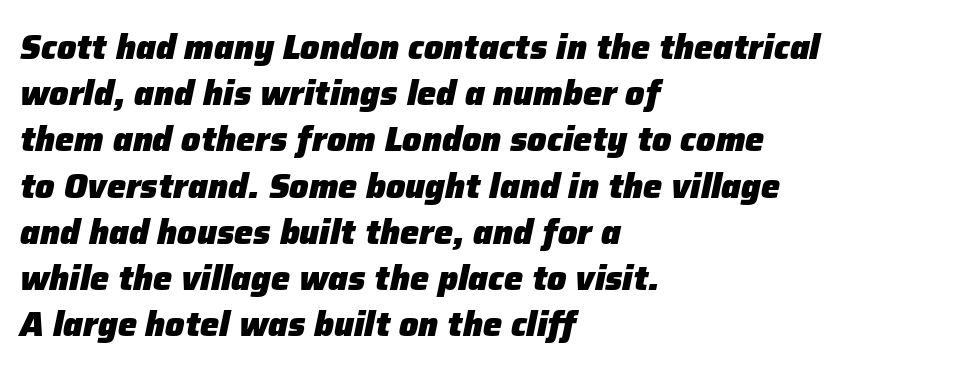
Q: Is the text bold? A: Yes.
Q: Is the text italic (slanted)? A: Yes, it leans right by about 12 degrees.
Q: Is the text underlined? A: No.
Q: How is the paragraph aligned? A: Left-aligned.
Q: Is the spacing between letters normal or unusually wide? A: Normal.
Q: Is the spacing between lines tight, normal or loose? A: Normal.
Q: Width (condensed, normal, or wide)? A: Normal.
Q: Stroke contrast? A: Low.
Q: x-height? A: Medium.
Q: Monospaced? A: No.
